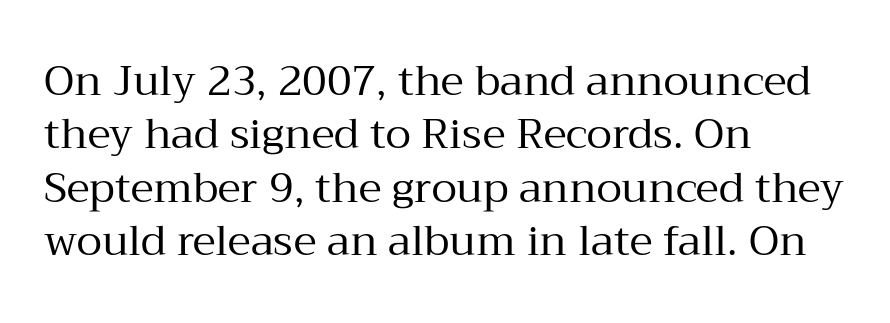
{"serif": "yes", "italic": "no", "bold": "no", "weight": "regular", "width": "normal", "stroke_contrast": "medium", "x_height": "medium", "monospaced": "no", "underline": "no", "align": "left", "line_spacing": "normal", "line_spacing_ratio": 1.27, "letter_spacing": "normal", "letter_spacing_em": 0.0, "glyph_px": 42}
